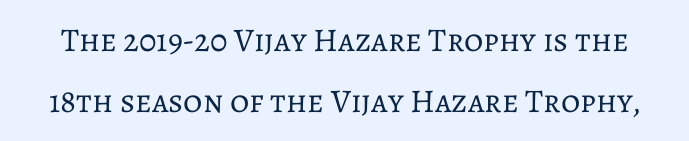
{"italic": "no", "bold": "no", "weight": "regular", "width": "normal", "stroke_contrast": "low", "x_height": "medium", "monospaced": "no", "underline": "no", "line_spacing_ratio": 1.84, "letter_spacing": "normal", "letter_spacing_em": 0.0, "glyph_px": 33}
